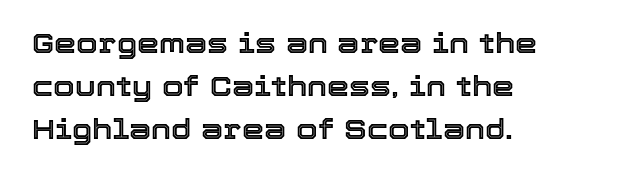
Q: Is the text italic (slanted)? A: No, it is upright.
Q: Is the text underlined? A: No.
Q: How is the paragraph aligned? A: Left-aligned.
Q: Is the spacing between letters normal or unusually wide? A: Normal.
Q: Is the spacing between lines tight, normal or loose? A: Normal.
Q: Width (condensed, normal, or wide)? A: Normal.
Q: x-height? A: Medium.
Q: Monospaced? A: No.
